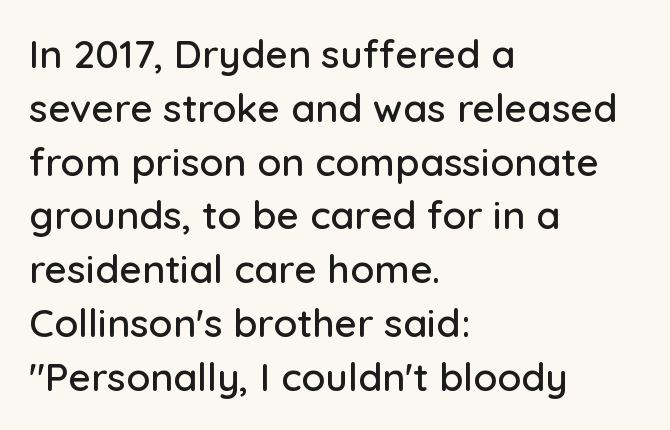
{"serif": "no", "italic": "no", "width": "normal", "stroke_contrast": "low", "x_height": "medium", "monospaced": "no", "underline": "no", "align": "left", "line_spacing": "normal", "line_spacing_ratio": 1.38, "letter_spacing": "normal", "letter_spacing_em": 0.0, "glyph_px": 39}
